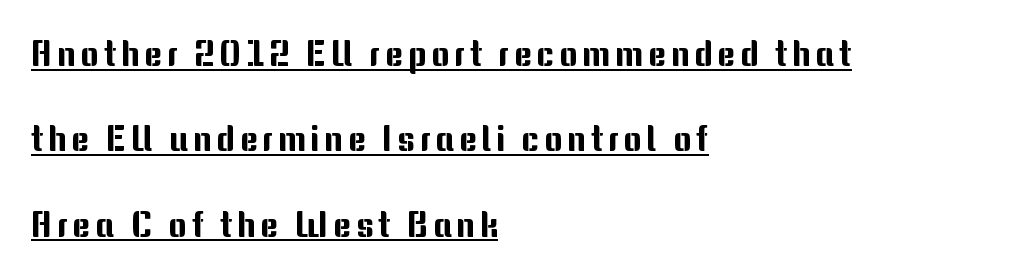
{"serif": "no", "italic": "no", "width": "normal", "stroke_contrast": "medium", "x_height": "medium", "monospaced": "no", "underline": "yes", "align": "left", "line_spacing": "loose", "line_spacing_ratio": 2.44, "glyph_px": 35}
